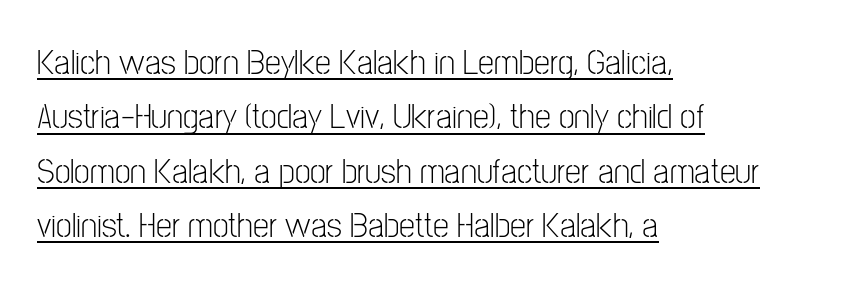
Q: Is the text bold? A: No.
Q: Is the text italic (slanted)? A: No, it is upright.
Q: Is the typeface a serif or a sans-serif typeface? A: Sans-serif.
Q: Is the text underlined? A: Yes.
Q: How is the paragraph aligned? A: Left-aligned.
Q: Is the spacing between letters normal or unusually wide? A: Normal.
Q: Is the spacing between lines tight, normal or loose? A: Normal.
Q: Width (condensed, normal, or wide)? A: Condensed.
Q: Stroke contrast? A: Low.
Q: x-height? A: Medium.
Q: Monospaced? A: No.
